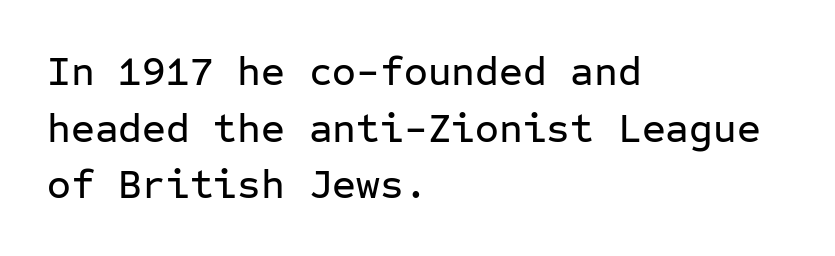
Q: Is the text italic (slanted)? A: No, it is upright.
Q: Is the typeface a serif or a sans-serif typeface? A: Sans-serif.
Q: Is the text underlined? A: No.
Q: How is the paragraph aligned? A: Left-aligned.
Q: Is the spacing between letters normal or unusually wide? A: Normal.
Q: Is the spacing between lines tight, normal or loose? A: Normal.
Q: Width (condensed, normal, or wide)? A: Normal.
Q: Stroke contrast? A: Low.
Q: x-height? A: Medium.
Q: Monospaced? A: Yes.
